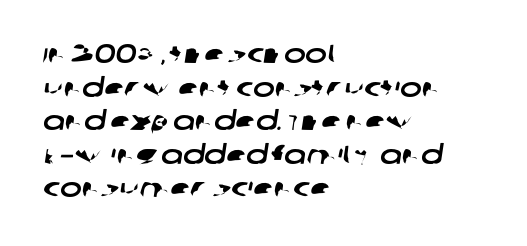
Nobody touched the tracking dial on this one. Leading: standard. Is the block centered? No — it sits flush against the left margin. Unmarked baselines from the first word to the last.
